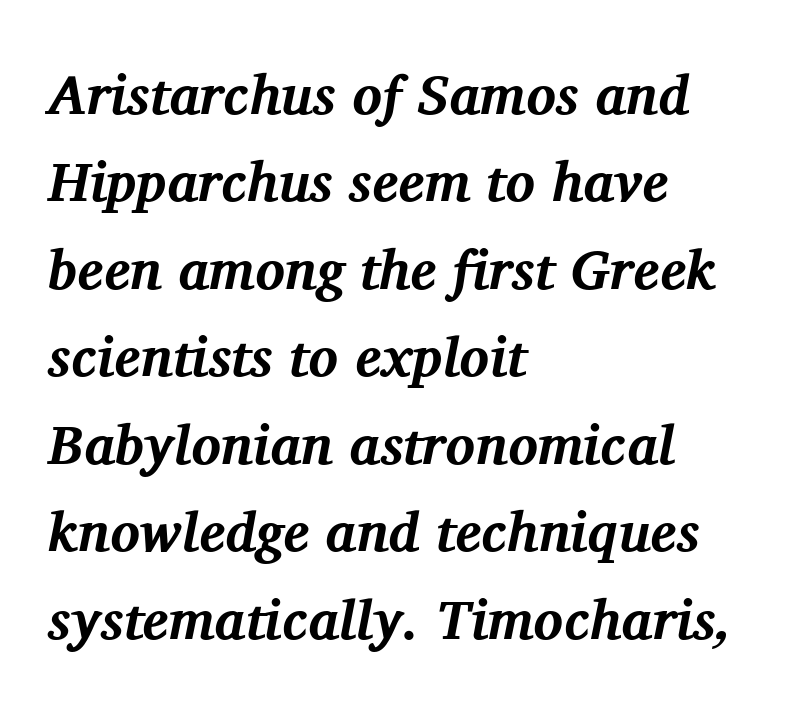
Q: Is the text bold? A: Yes.
Q: Is the text italic (slanted)? A: Yes, it leans right by about 11 degrees.
Q: Is the typeface a serif or a sans-serif typeface? A: Serif.
Q: Is the text underlined? A: No.
Q: How is the paragraph aligned? A: Left-aligned.
Q: Is the spacing between letters normal or unusually wide? A: Normal.
Q: Is the spacing between lines tight, normal or loose? A: Normal.
Q: Width (condensed, normal, or wide)? A: Normal.
Q: Stroke contrast? A: Medium.
Q: x-height? A: Medium.
Q: Monospaced? A: No.
